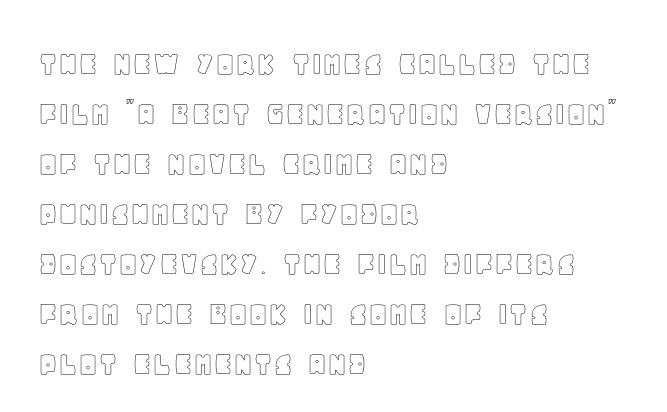
Leading: standard. Underlining? Definitely not there. You could not count columns in this text — the font is proportionally spaced. Does extra space separate the letters? No, they use regular spacing. The lines are quadded left.
